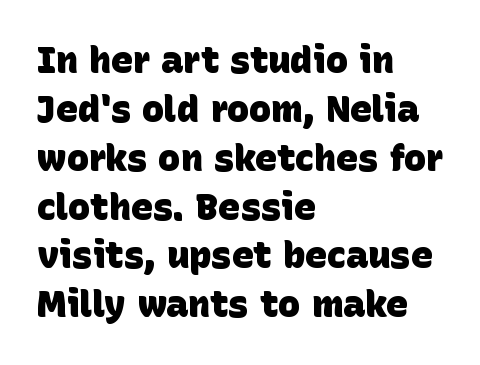
Q: Is the text bold? A: Yes.
Q: Is the typeface a serif or a sans-serif typeface? A: Sans-serif.
Q: Is the text underlined? A: No.
Q: How is the paragraph aligned? A: Left-aligned.
Q: Is the spacing between letters normal or unusually wide? A: Normal.
Q: Is the spacing between lines tight, normal or loose? A: Normal.
Q: Width (condensed, normal, or wide)? A: Normal.
Q: Stroke contrast? A: Low.
Q: x-height? A: Large.
Q: Monospaced? A: No.
